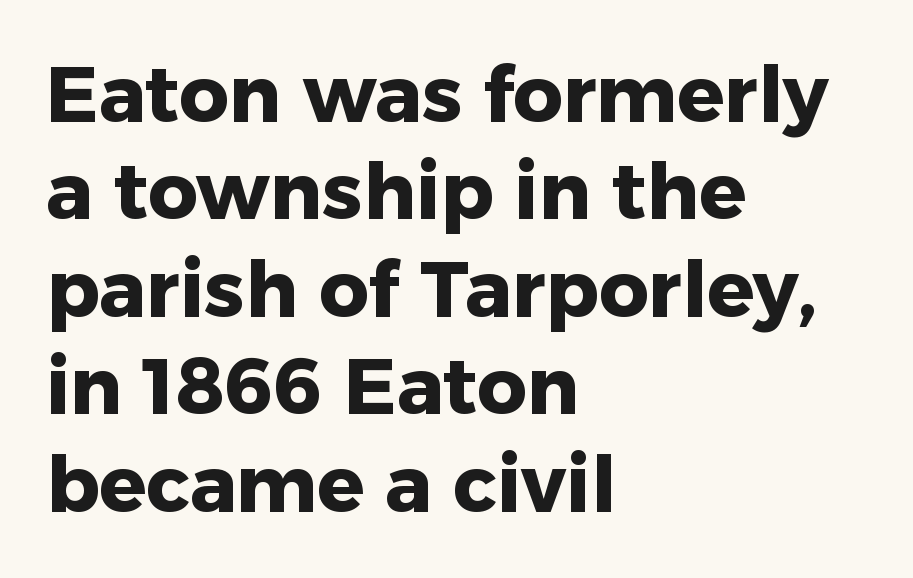
The image shows 78 px heavy sans-serif type, upright; set left-aligned, normal line spacing (1.25x), normal letter spacing, not underlined; low stroke contrast and a medium x-height.
